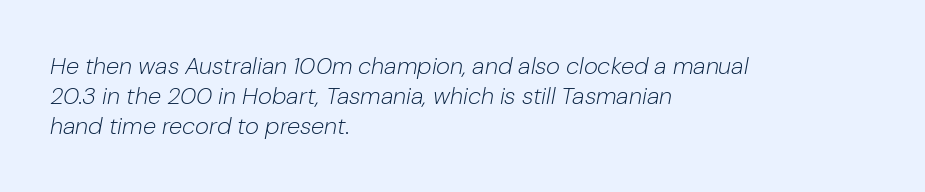
The letters are slanted; this is an italic face. Is this a heavy cut? Hardly; it is regular or lighter. Here the glyphs are tracked normally, forming tight word shapes. The paragraph shown leans on its left margin. Nobody drew a line under any word here.
